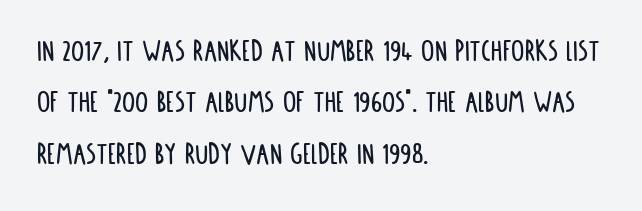
{"serif": "no", "italic": "no", "width": "condensed", "stroke_contrast": "low", "x_height": "large", "monospaced": "no", "underline": "no", "align": "left", "line_spacing": "normal", "line_spacing_ratio": 1.56, "letter_spacing": "normal", "letter_spacing_em": 0.0, "glyph_px": 33}
